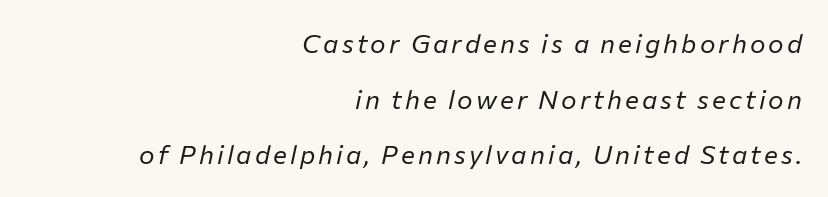
These lines stack with their right ends in a neat column. The zone under the glyphs is completely vacant. No heavy texture on the line: the type isn't bold. Vertically, the passage feels expansive, rows floating well apart. Observe the lean: these are italic letterforms.
